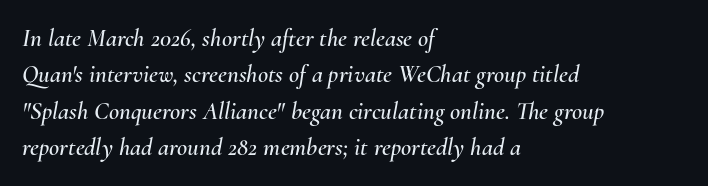
These lines sit exactly where default settings would place them. Underlining? Definitely not there. It's the slanting kind of type. Alignment: flush left. Caption: standard tracking, unaltered.
